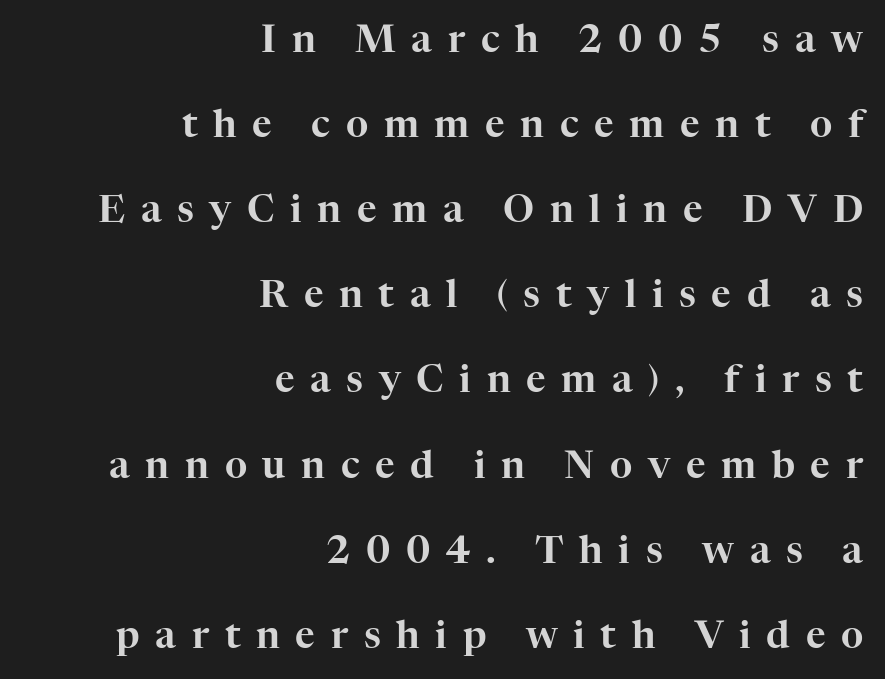
Q: Is the text italic (slanted)? A: No, it is upright.
Q: Is the typeface a serif or a sans-serif typeface? A: Serif.
Q: Is the text underlined? A: No.
Q: How is the paragraph aligned? A: Right-aligned.
Q: Is the spacing between letters normal or unusually wide? A: Unusually wide.
Q: Is the spacing between lines tight, normal or loose? A: Loose.
Q: Width (condensed, normal, or wide)? A: Normal.
Q: Stroke contrast? A: High.
Q: x-height? A: Medium.
Q: Monospaced? A: No.
